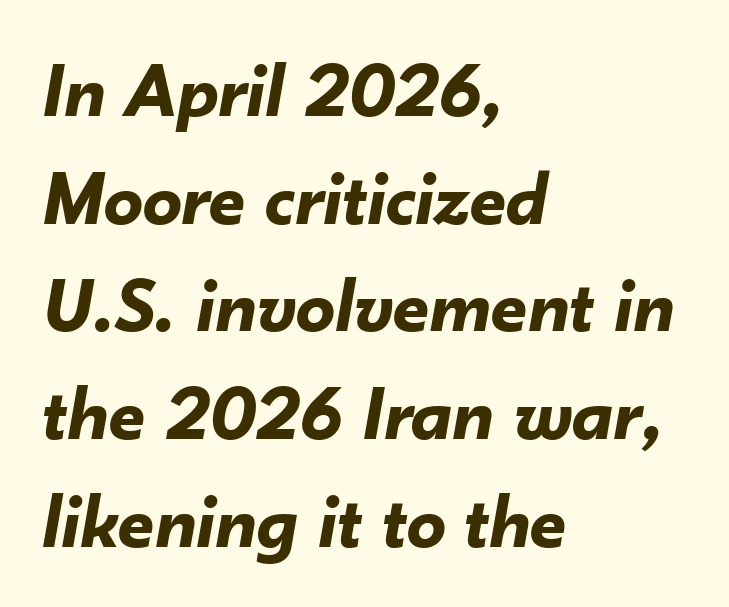
{"italic": "yes", "lean": "right", "slant_degrees": 10, "bold": "yes", "weight": "bold", "width": "normal", "stroke_contrast": "low", "x_height": "small", "monospaced": "no", "underline": "no", "align": "left", "line_spacing": "normal", "line_spacing_ratio": 1.38, "letter_spacing": "normal", "letter_spacing_em": 0.0, "glyph_px": 78}
